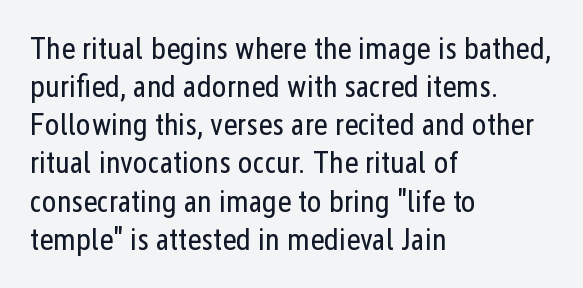
Q: Is the text bold? A: No.
Q: Is the text italic (slanted)? A: No, it is upright.
Q: Is the typeface a serif or a sans-serif typeface? A: Sans-serif.
Q: Is the text underlined? A: No.
Q: How is the paragraph aligned? A: Left-aligned.
Q: Is the spacing between letters normal or unusually wide? A: Normal.
Q: Width (condensed, normal, or wide)? A: Condensed.
Q: Stroke contrast? A: Low.
Q: x-height? A: Medium.
Q: Monospaced? A: No.
